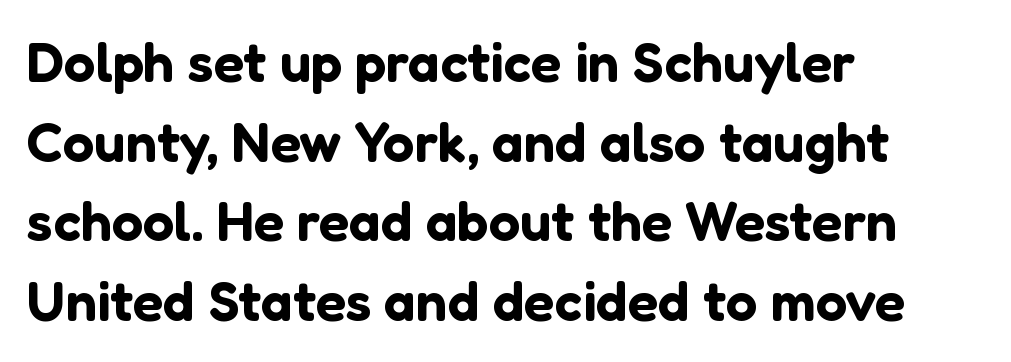
Italic? Not at all — the glyphs are vertical. Short and long lines alike share a common starting point at left. The horizontal fit of the characters is conventional and even. The rendering uses a moderate line-height, typical for paragraphs. The string is rendered with underlining switched off.
